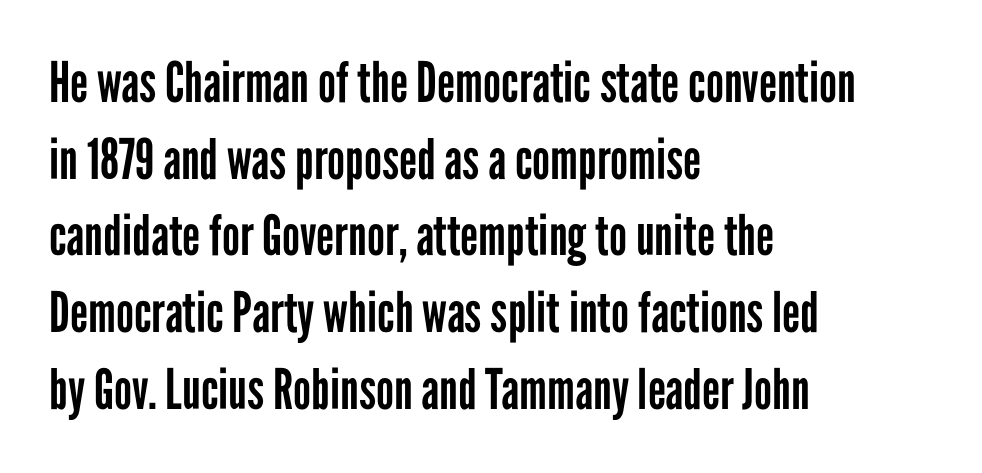
The image shows 56 px regular-weight, condensed sans-serif type, upright; set left-aligned, normal line spacing (1.37x), normal letter spacing, not underlined; low stroke contrast and a medium x-height.
